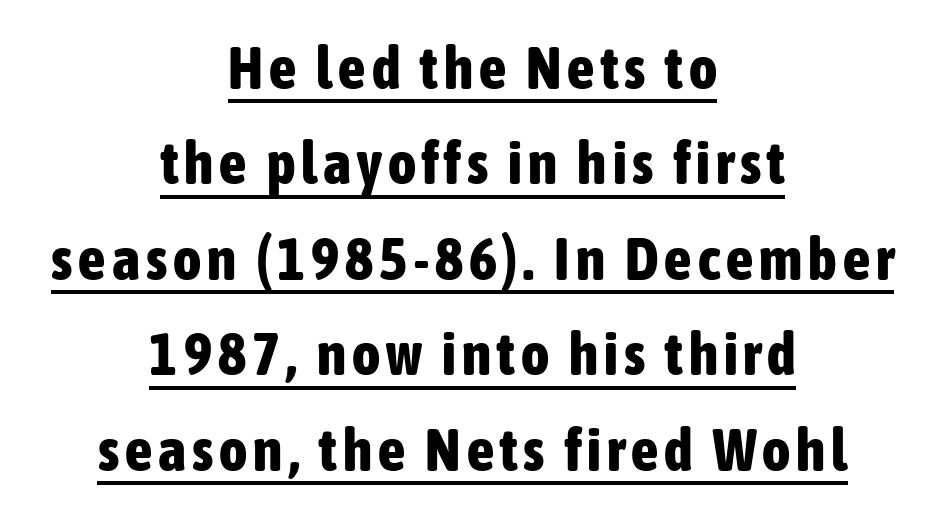
In terms of weight, the rendering is a true, heavy bold. The face used here appears with an underline applied. Notice how the stems are strictly vertical — no italics here. Leading: standard.
